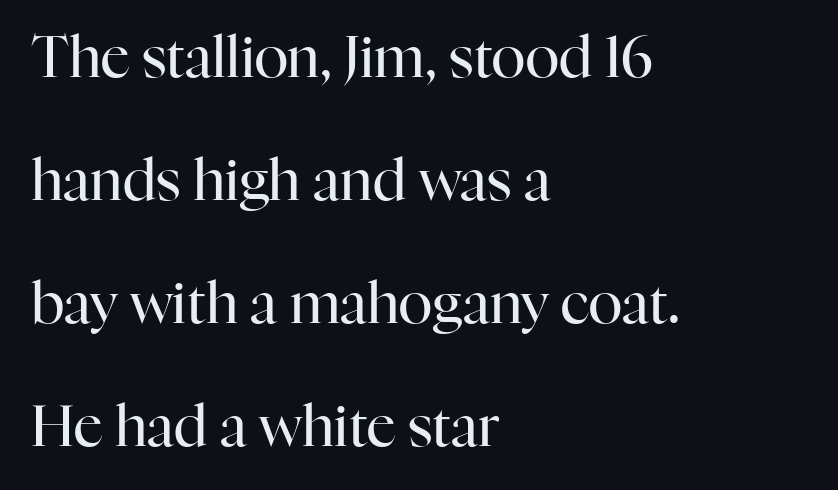
The image shows 57 px regular-weight serif type, upright; set left-aligned, loose line spacing (2.16x), normal letter spacing, not underlined; high stroke contrast and a medium x-height.
